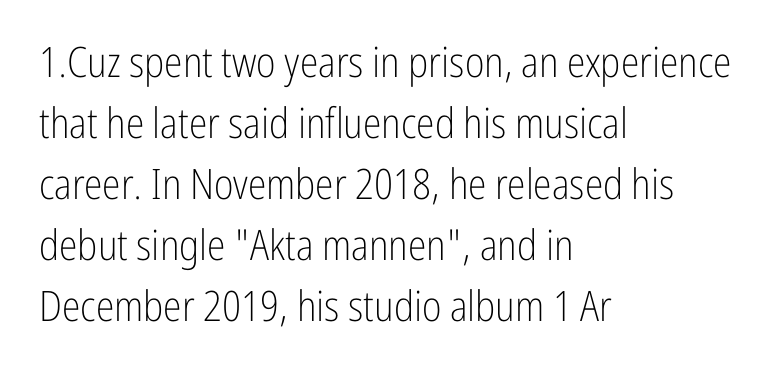
{"serif": "no", "italic": "no", "bold": "no", "weight": "light", "width": "condensed", "stroke_contrast": "low", "x_height": "medium", "monospaced": "no", "underline": "no", "align": "left", "line_spacing": "normal", "line_spacing_ratio": 1.45, "letter_spacing": "normal", "letter_spacing_em": 0.0, "glyph_px": 42}
